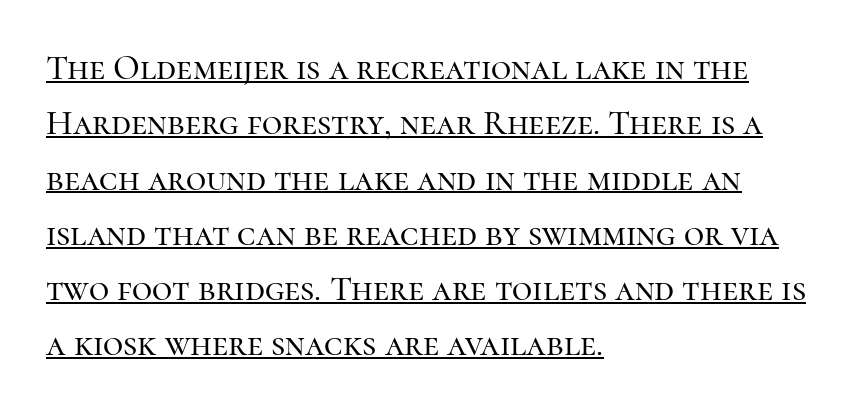
Standard letterfit; no display-style spreading of the glyphs. Typeset ragged right — the left edge is the straight one. The rendering shows small feet on the letterforms — a serif design. Is there an underline? Yes — a line sits under the letters. Summary of vertical rhythm: regular, with standard interline spacing.
